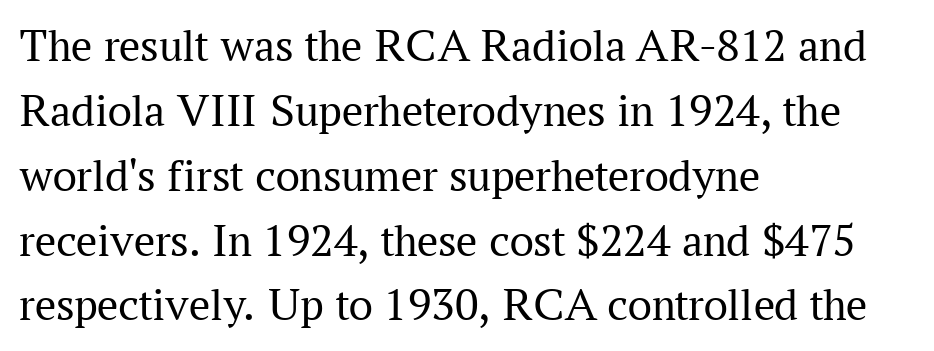
The image shows 47 px regular-weight serif type, upright; set left-aligned, normal line spacing (1.38x), normal letter spacing, not underlined; medium stroke contrast and a medium x-height.
